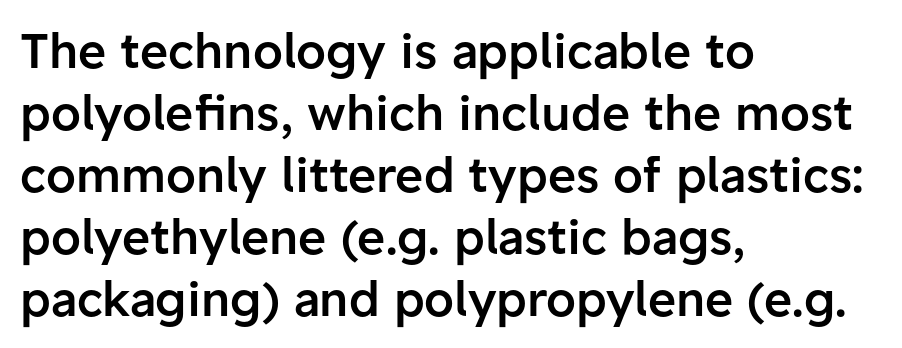
Q: Is the text bold? A: Semi-bold.
Q: Is the text italic (slanted)? A: No, it is upright.
Q: Is the typeface a serif or a sans-serif typeface? A: Sans-serif.
Q: Is the text underlined? A: No.
Q: How is the paragraph aligned? A: Left-aligned.
Q: Is the spacing between letters normal or unusually wide? A: Normal.
Q: Is the spacing between lines tight, normal or loose? A: Normal.
Q: Width (condensed, normal, or wide)? A: Normal.
Q: Stroke contrast? A: Low.
Q: x-height? A: Medium.
Q: Monospaced? A: No.
